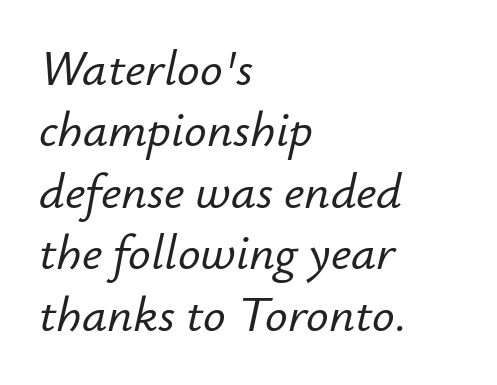
Q: Is the text italic (slanted)? A: Yes, it leans right by about 12 degrees.
Q: Is the text underlined? A: No.
Q: How is the paragraph aligned? A: Left-aligned.
Q: Is the spacing between letters normal or unusually wide? A: Normal.
Q: Width (condensed, normal, or wide)? A: Normal.
Q: Stroke contrast? A: Low.
Q: x-height? A: Small.
Q: Monospaced? A: No.
